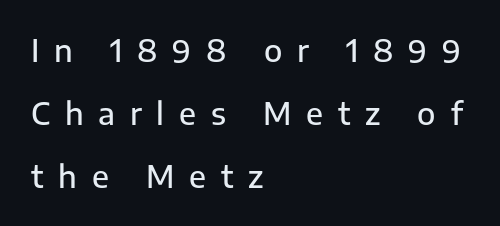
{"serif": "no", "italic": "no", "bold": "semi", "weight": "semibold", "width": "normal", "stroke_contrast": "low", "x_height": "medium", "monospaced": "no", "underline": "no", "align": "left", "line_spacing": "loose", "line_spacing_ratio": 2.1, "letter_spacing": "wide", "letter_spacing_em": 0.49, "glyph_px": 30}
